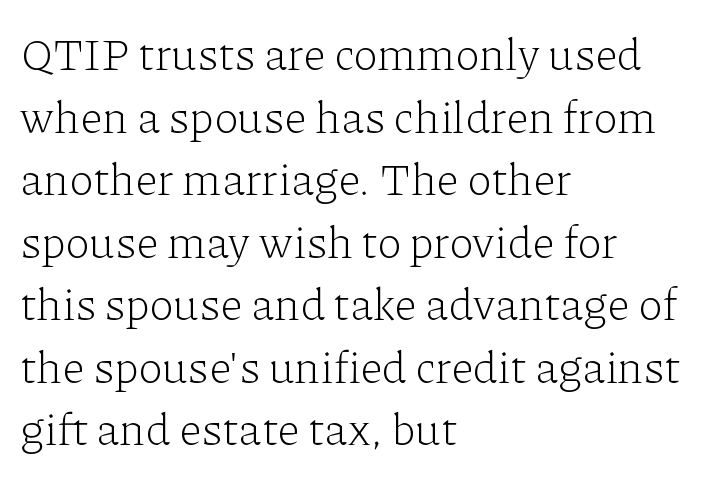
{"serif": "yes", "italic": "no", "bold": "no", "weight": "light", "width": "normal", "stroke_contrast": "low", "x_height": "medium", "monospaced": "no", "underline": "no", "align": "left", "line_spacing": "normal", "line_spacing_ratio": 1.39, "letter_spacing": "normal", "letter_spacing_em": 0.0, "glyph_px": 45}
